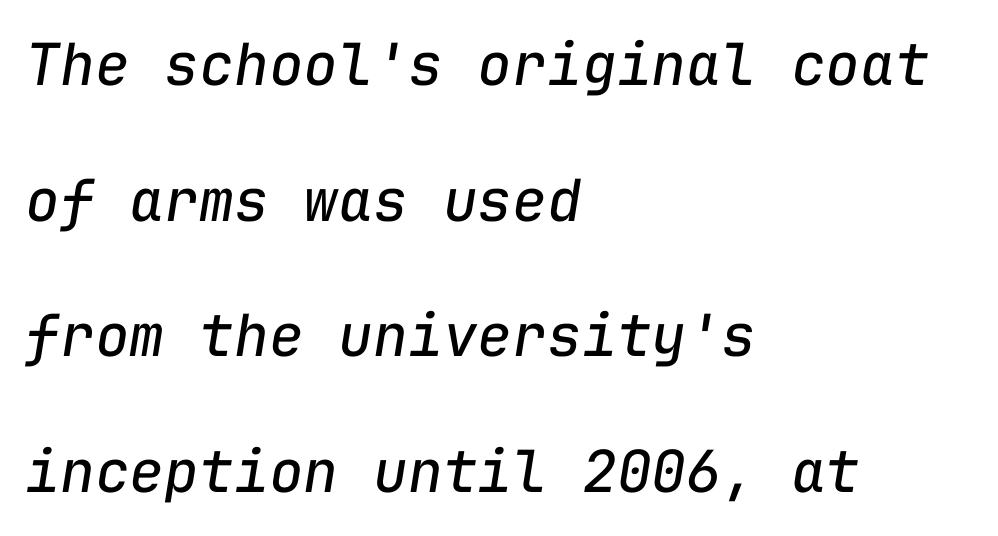
Q: Is the text bold? A: No.
Q: Is the text italic (slanted)? A: Yes, it leans right by about 9 degrees.
Q: Is the text underlined? A: No.
Q: How is the paragraph aligned? A: Left-aligned.
Q: Is the spacing between letters normal or unusually wide? A: Normal.
Q: Is the spacing between lines tight, normal or loose? A: Loose.
Q: Width (condensed, normal, or wide)? A: Normal.
Q: Stroke contrast? A: Low.
Q: x-height? A: Medium.
Q: Monospaced? A: Yes.
